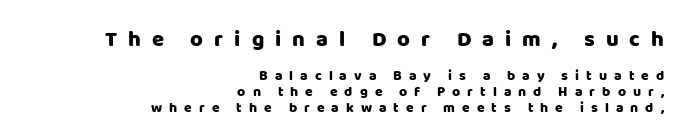
{"italic": "no", "underline": "no", "align": "right", "line_spacing": "tight", "line_spacing_ratio": 1.14, "letter_spacing": "wide", "letter_spacing_em": 0.5, "larger_block": "first", "size_ratio": 1.57, "glyph_px": 22}
